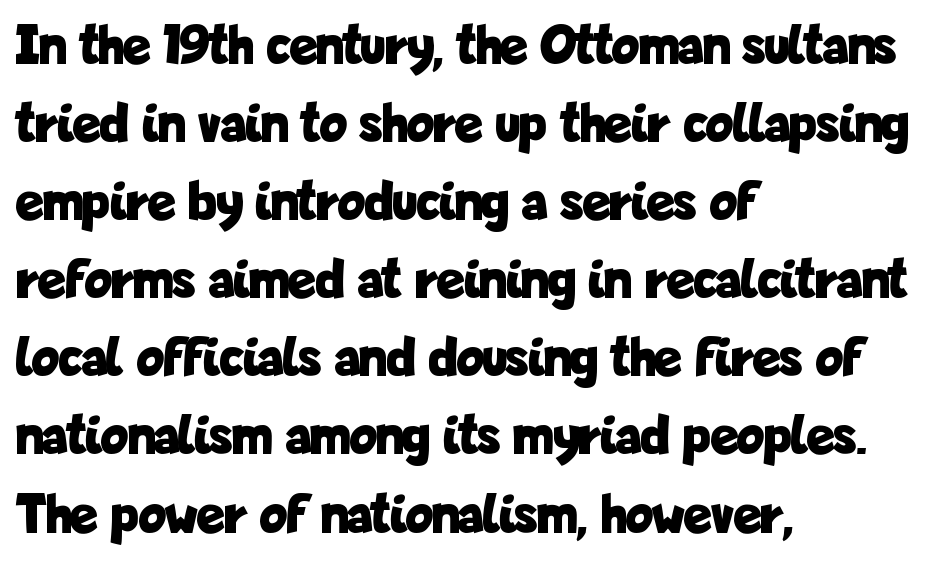
Notice how descenders clear the ascenders below comfortably — that's standard leading. The letters sit at their default tracking, neither squeezed nor spread. Quick note: underline off. As a designer I'd log this as weight 700, bold. These lines are rendered in a variable-pitch font. Line beginnings align vertically; line endings do not.
